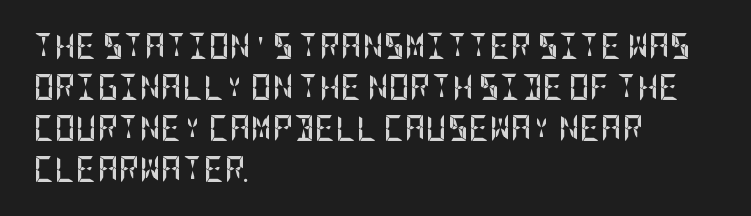
{"italic": "no", "bold": "yes", "underline": "no", "align": "left", "line_spacing": "normal", "line_spacing_ratio": 1.58, "letter_spacing": "normal", "letter_spacing_em": 0.0, "glyph_px": 26}
